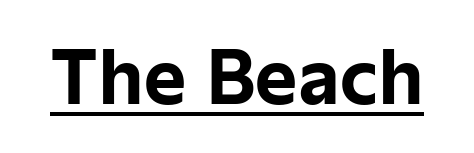
Chunky letters — that's bold for sure. Note the varied advance widths — an 'i' is clearly narrower than an 'm'. Like a heading marked for emphasis, these lines bear an underscore. A sans-serif font was chosen for this passage. Is there any slant? The stems are plumb.
